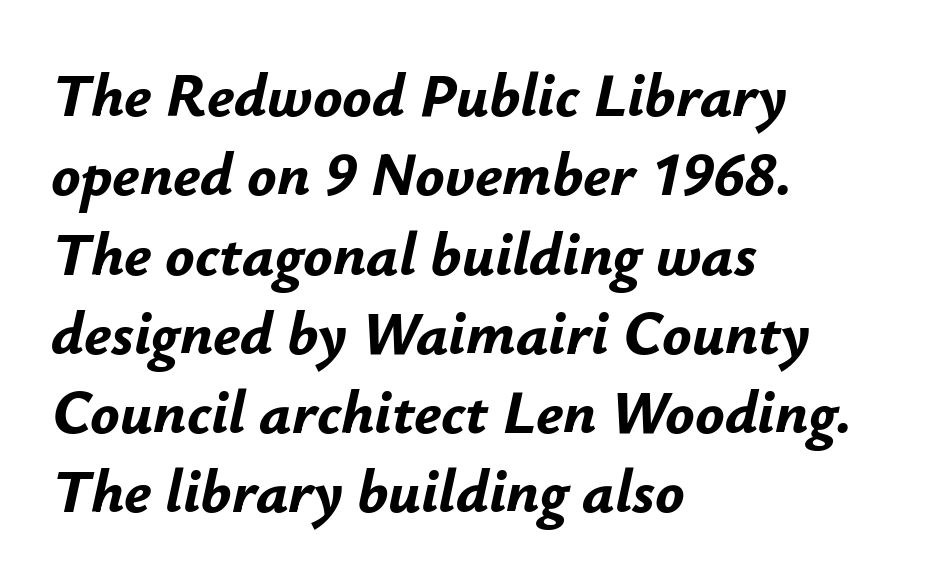
This sample has the flowing, uneven cadence of proportional lettering. The font's italic variant was chosen for this text. Honestly, the row spacing looks completely unremarkable. Look at the stroke-to-counter ratio: heavy, a bold.
